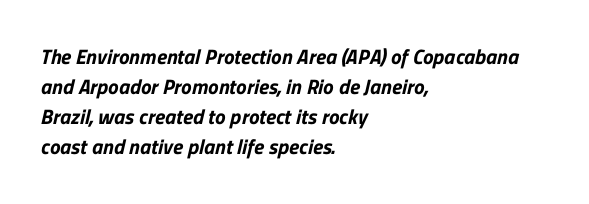
{"underline": "no", "align": "left", "line_spacing": "normal", "line_spacing_ratio": 1.43, "letter_spacing": "normal", "letter_spacing_em": 0.0, "glyph_px": 21}
